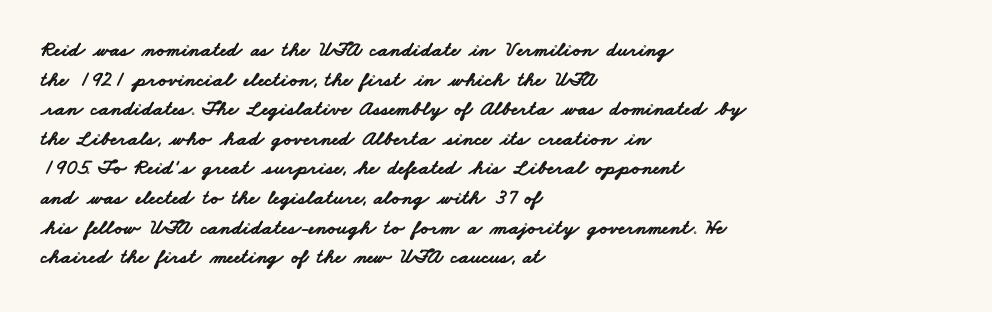
{"bold": "yes", "underline": "no", "align": "left", "line_spacing": "normal", "line_spacing_ratio": 1.41, "letter_spacing": "normal", "letter_spacing_em": 0.0, "glyph_px": 21}
